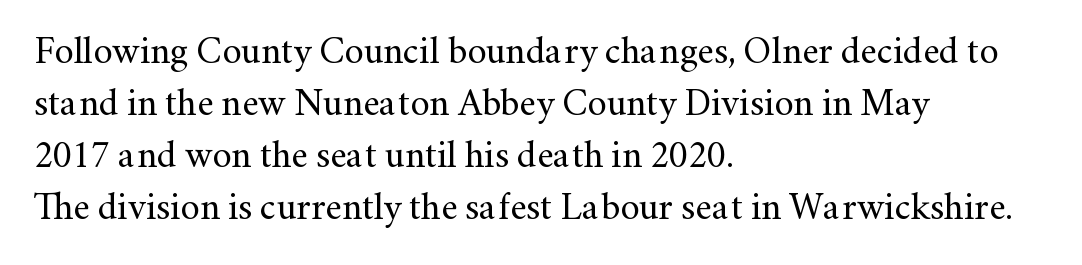
The rendering uses natural spacing where letterforms have individual widths. When letters stand straight like this, we call the style roman or upright. The block of text has a typical density, with ordinary space between rows. Nothing unusual about the tracking: characters are spaced as the font intends. Observe the serifs anchoring each vertical stroke in this sample. Clear beneath every line of the passage.
